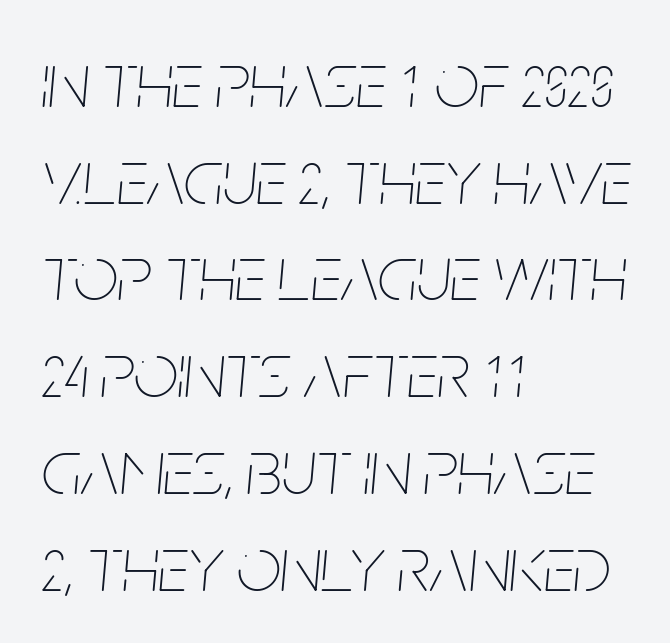
Inter-character spacing is left at the font's built-in metrics. The font's italic variant was chosen for this text. These lines are rendered in a variable-pitch font. Words float on clear page, feet unadorned. These lines stack with their left ends in a neat column.
